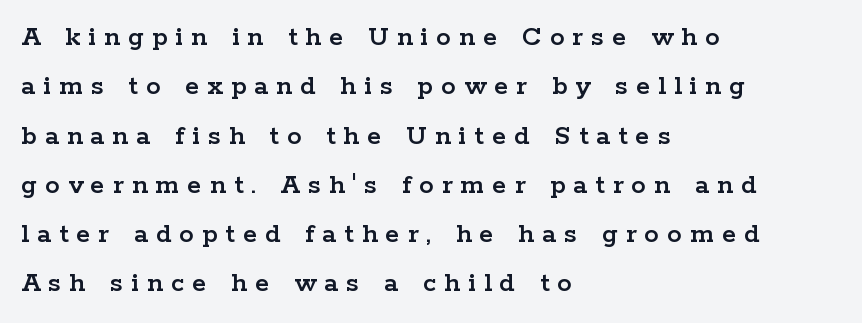
These lines have a slow, spaced-out rhythm from letter to letter. These lines stack with their left ends in a neat column. Old-style or modern, the face here clearly has serifs. Is this a fixed-width face? No — the glyphs have proportional, varying widths.
